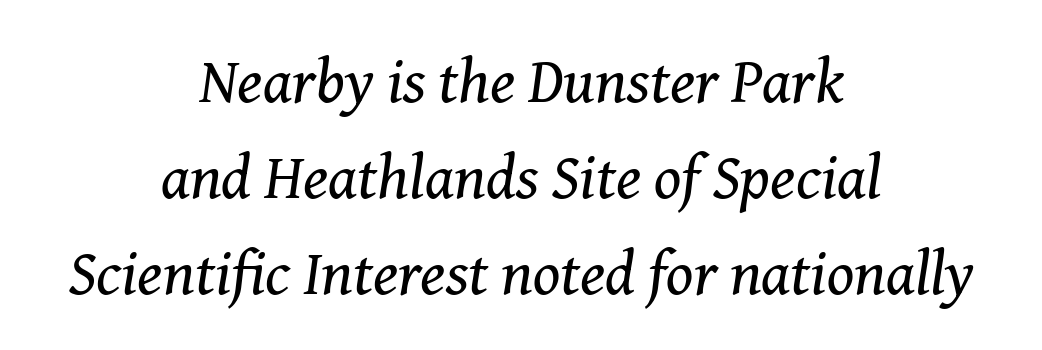
The face used here is seriffed, in the tradition of book romans. The rendering keeps characters at their native spacing. The letters advance in unequal steps, a hallmark of proportional type. Neither beginnings nor endings align; midpoints do. Check under the words: just untouched page. The font's italic variant was chosen for this text.
